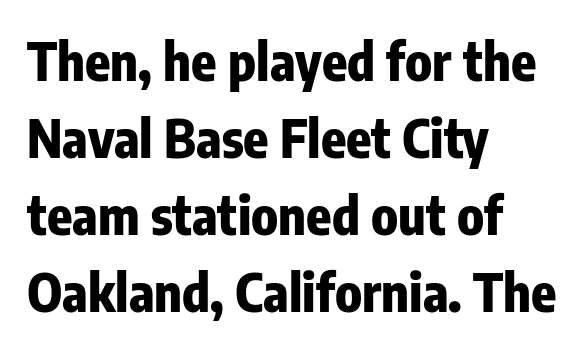
The image shows 52 px heavy, condensed sans-serif type, upright; set left-aligned, normal line spacing (1.48x), normal letter spacing, not underlined; low stroke contrast and a medium x-height.
